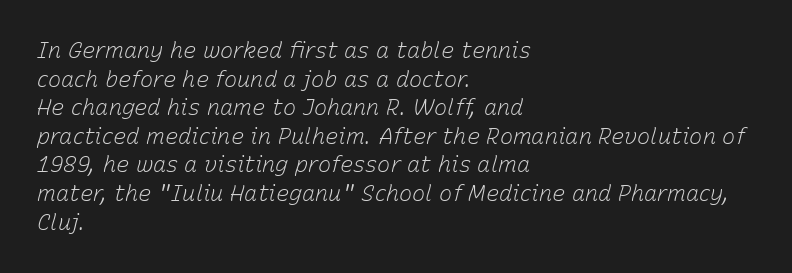
The image shows 22 px text type, italic (leaning right); set left-aligned, normal line spacing (1.3x), normal letter spacing, not underlined.
